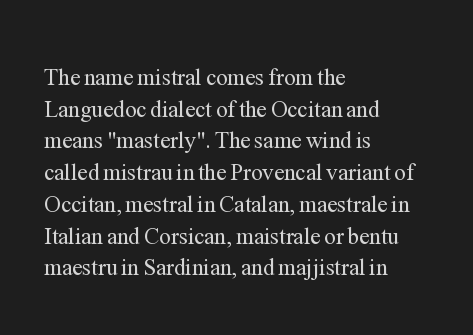
A roman cut, with each character standing at attention. Line spacing here is normal. The text block is weighted toward the left margin, trailing off unevenly rightward. Lines of text with bare space underneath. Nothing unusual about the tracking: characters are spaced as the font intends. A quiet, ordinary-to-light weight characterises the typeface.
